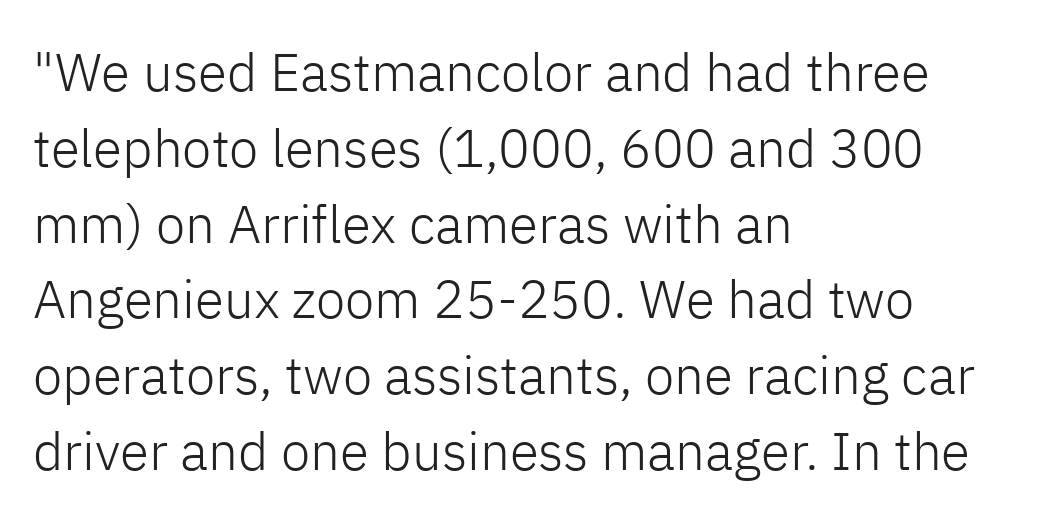
No heavy texture on the line: the type isn't bold. Does the leading feel generous? No, just average. Every row of glyphs begins at an identical x-position on the left. Is this a fixed-width face? No — the glyphs have proportional, varying widths. Look at the tracking — it's just the regular setting, nothing added.
